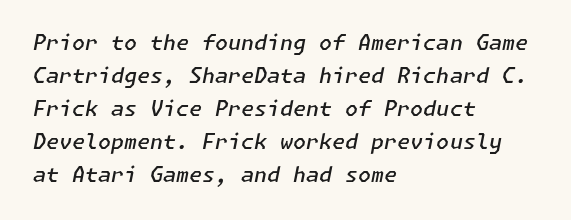
The image shows 21 px text type, italic (leaning right); set left-aligned, normal line spacing (1.57x), normal letter spacing, not underlined.
